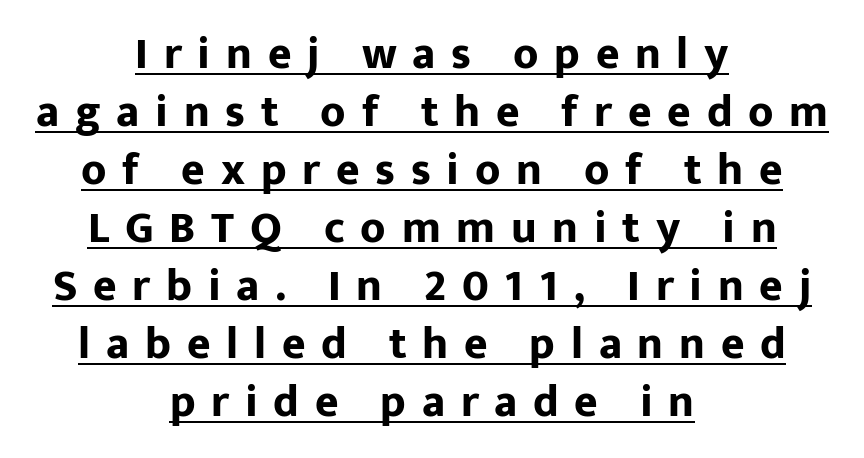
Neither beginnings nor endings align; midpoints do. Characters follow at a spacing far wider than the type designer built in. Check where the strokes stop: nothing finishes them off — pure sans. Vertically, the passage feels balanced, rows spaced as you'd expect. Looks like regular typesetting: each glyph gets only the width it needs. The rendering uses the underline text-decoration.
